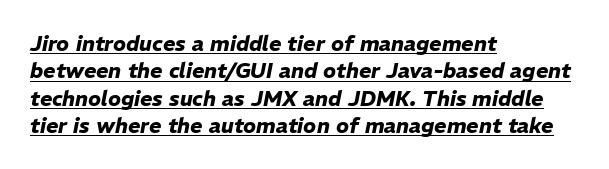
{"italic": "yes", "lean": "right", "slant_degrees": 11, "bold": "yes", "underline": "yes", "align": "left", "line_spacing": "normal", "line_spacing_ratio": 1.3, "letter_spacing": "normal", "letter_spacing_em": 0.0, "glyph_px": 21}
